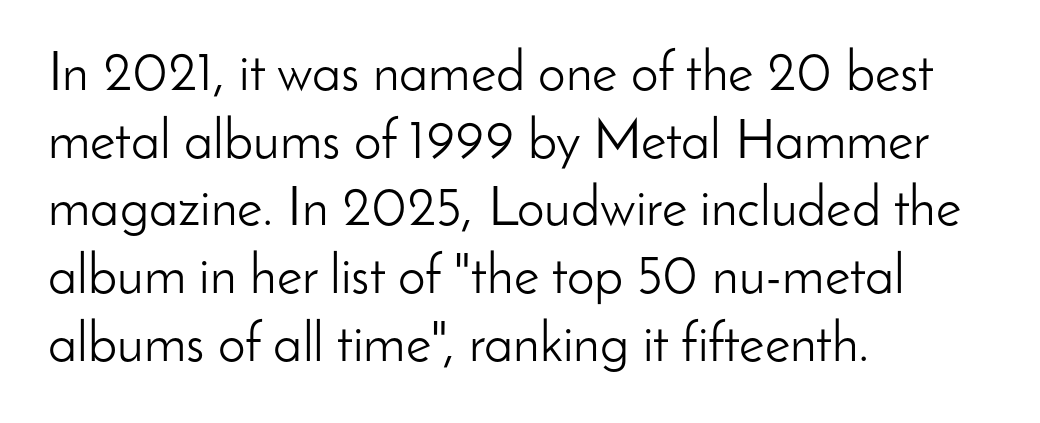
The image shows 55 px light sans-serif type, upright; set left-aligned, line spacing 1.23x, normal letter spacing, not underlined; low stroke contrast and a small x-height.
